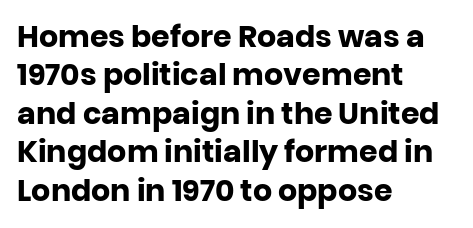
The image shows 30 px heavy sans-serif type, upright; set left-aligned, normal line spacing (1.28x), normal letter spacing, not underlined; low stroke contrast and a large x-height.
